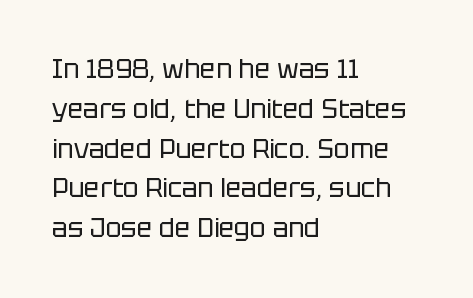
Nobody touched the tracking dial on this one. Line starts are locked; line ends wander. The block of text has a typical density, with ordinary space between rows. The glyphs are unaccompanied by any horizontal stroke below them. Notice how the stems are strictly vertical — no italics here. These glyphs show unthickened strokes, regular width or finer.
